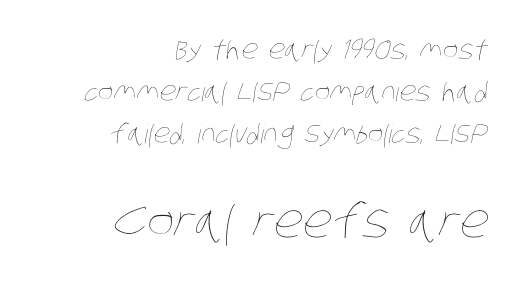
The image shows 46 px thin, condensed type; set right-aligned, normal line spacing (1.61x), normal letter spacing, not underlined; the second (bottom) block is 1.77x larger; low stroke contrast and a large x-height.
